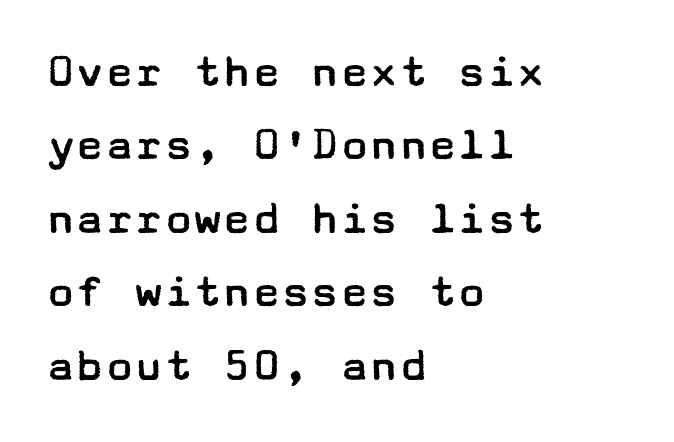
Q: Is the text bold? A: No.
Q: Is the text italic (slanted)? A: No, it is upright.
Q: Is the typeface a serif or a sans-serif typeface? A: Sans-serif.
Q: Is the text underlined? A: No.
Q: How is the paragraph aligned? A: Left-aligned.
Q: Is the spacing between letters normal or unusually wide? A: Normal.
Q: Is the spacing between lines tight, normal or loose? A: Normal.
Q: Width (condensed, normal, or wide)? A: Wide.
Q: Stroke contrast? A: Low.
Q: x-height? A: Medium.
